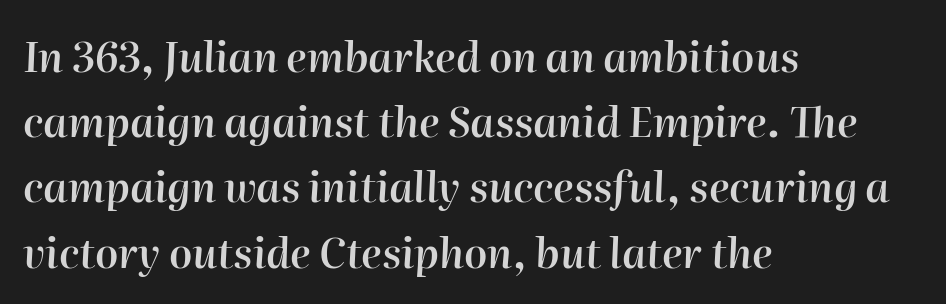
{"italic": "yes", "lean": "right", "slant_degrees": 2, "bold": "semi", "weight": "semibold", "width": "normal", "stroke_contrast": "high", "x_height": "medium", "monospaced": "no", "underline": "no", "align": "left", "line_spacing": "normal", "line_spacing_ratio": 1.59, "letter_spacing": "normal", "letter_spacing_em": 0.0, "glyph_px": 41}
